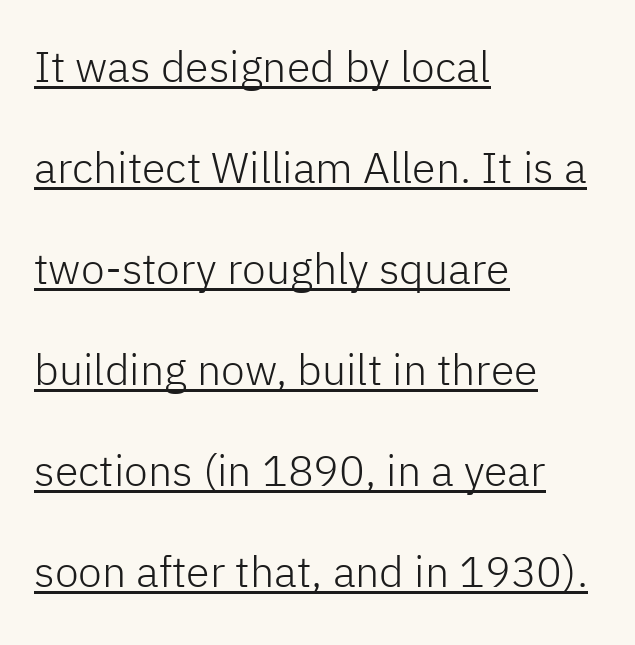
The image shows 43 px light sans-serif type, upright; set left-aligned, loose line spacing (2.35x), normal letter spacing, underlined; low stroke contrast and a medium x-height.
